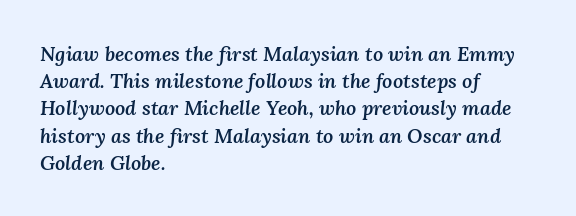
The image shows 20 px text type, italic (leaning right); set left-aligned, normal line spacing (1.36x), normal letter spacing, not underlined.
